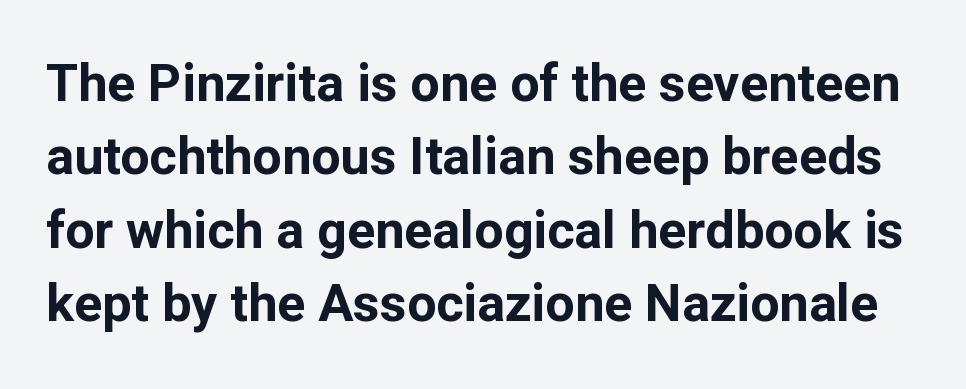
Q: Is the text bold? A: Yes.
Q: Is the text italic (slanted)? A: No, it is upright.
Q: Is the typeface a serif or a sans-serif typeface? A: Sans-serif.
Q: Is the text underlined? A: No.
Q: Is the spacing between letters normal or unusually wide? A: Normal.
Q: Is the spacing between lines tight, normal or loose? A: Normal.
Q: Width (condensed, normal, or wide)? A: Normal.
Q: Stroke contrast? A: Low.
Q: x-height? A: Medium.
Q: Monospaced? A: No.
